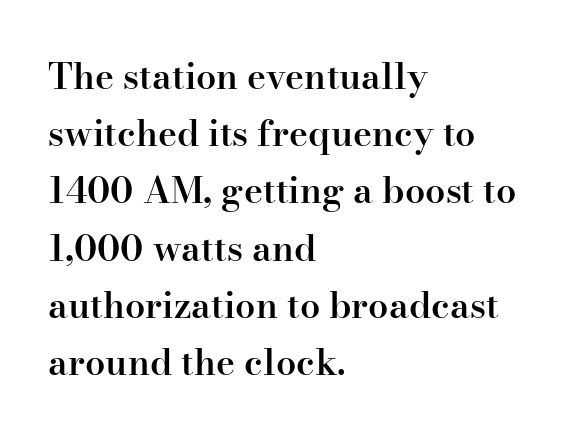
The image shows 36 px semibold serif type, upright; set left-aligned, normal line spacing (1.59x), normal letter spacing, not underlined; high stroke contrast and a small x-height.
